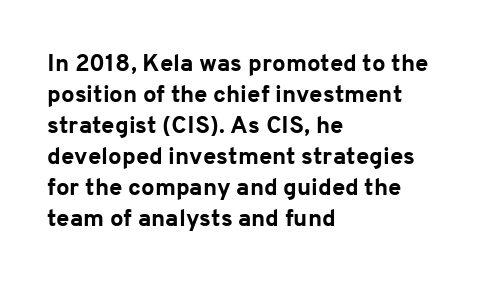
The image shows 24 px bold type, upright; set left-aligned, normal line spacing (1.29x), normal letter spacing, not underlined.
